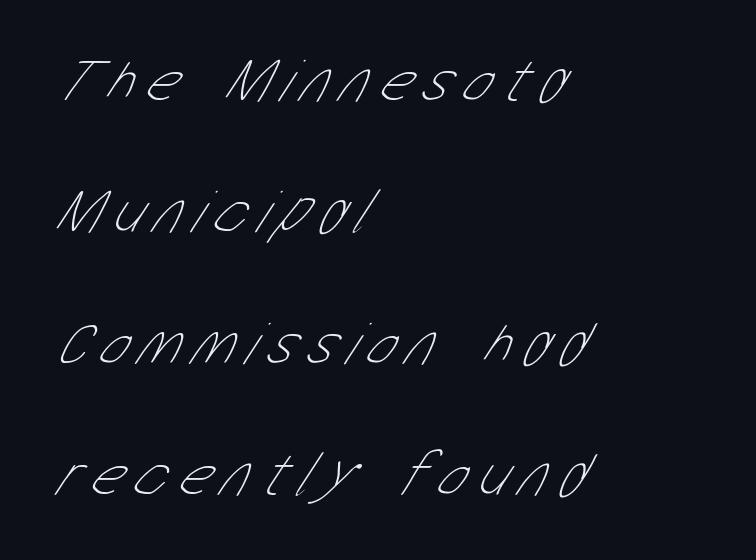
{"serif": "no", "bold": "no", "weight": "thin", "width": "condensed", "stroke_contrast": "low", "x_height": "medium", "monospaced": "no", "underline": "no", "align": "left", "line_spacing": "loose", "line_spacing_ratio": 2.12, "glyph_px": 62}
